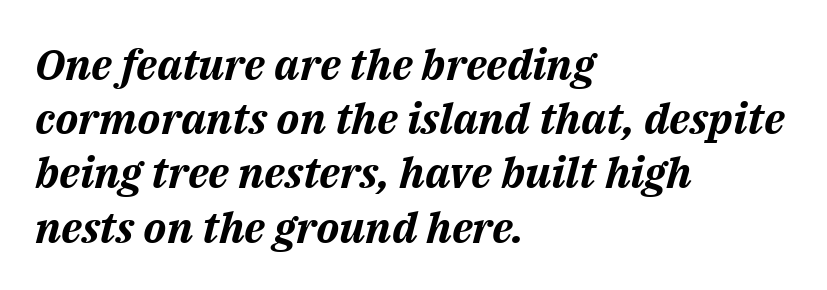
Q: Is the text bold? A: Yes.
Q: Is the text italic (slanted)? A: Yes, it leans right by about 14 degrees.
Q: Is the text underlined? A: No.
Q: How is the paragraph aligned? A: Left-aligned.
Q: Is the spacing between letters normal or unusually wide? A: Normal.
Q: Is the spacing between lines tight, normal or loose? A: Normal.
Q: Width (condensed, normal, or wide)? A: Normal.
Q: Stroke contrast? A: Medium.
Q: x-height? A: Medium.
Q: Monospaced? A: No.
